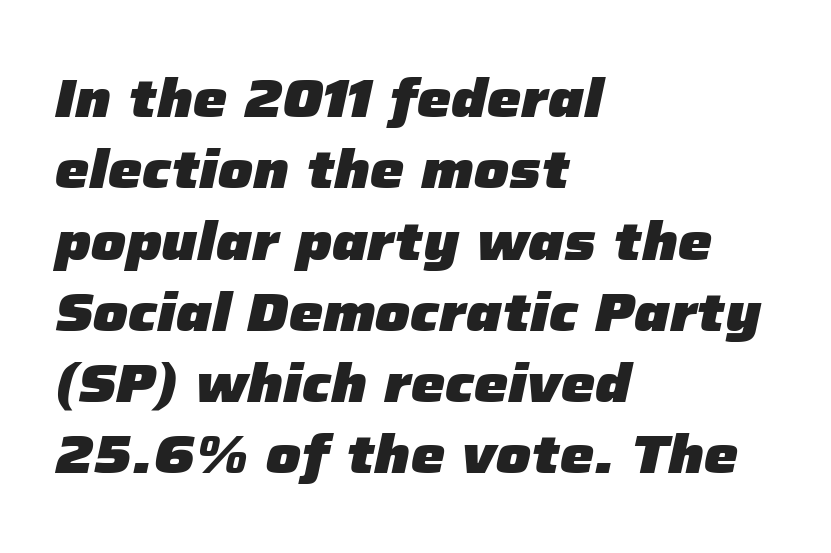
{"italic": "yes", "lean": "right", "slant_degrees": 12, "bold": "yes", "weight": "heavy", "width": "normal", "stroke_contrast": "low", "x_height": "medium", "monospaced": "no", "underline": "no", "align": "left", "line_spacing": "normal", "line_spacing_ratio": 1.32, "letter_spacing": "normal", "letter_spacing_em": 0.0, "glyph_px": 54}
